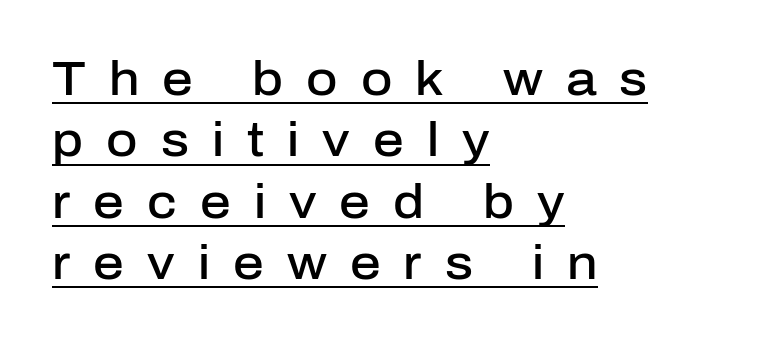
{"serif": "no", "italic": "no", "bold": "semi", "weight": "semibold", "width": "normal", "stroke_contrast": "low", "x_height": "medium", "monospaced": "no", "underline": "yes", "align": "left", "line_spacing": "normal", "line_spacing_ratio": 1.28, "letter_spacing": "wide", "letter_spacing_em": 0.48, "glyph_px": 48}
